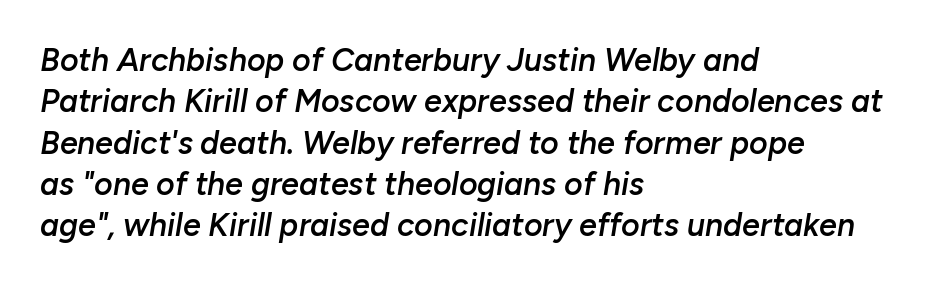
The glyphs have the mass of a demibold cut, below bold. The string is rendered with underlining switched off. These lines were composed using italics. You could not count columns in this text — the font is proportionally spaced. Summary of vertical rhythm: regular, with standard interline spacing.
